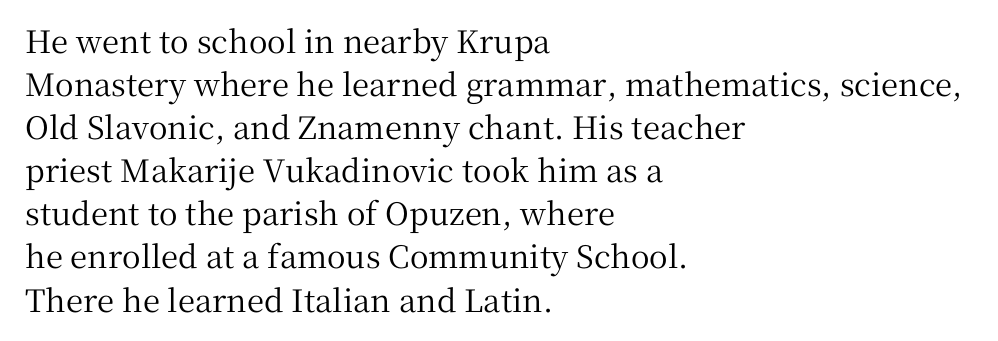
{"serif": "yes", "italic": "no", "width": "normal", "stroke_contrast": "medium", "x_height": "medium", "monospaced": "no", "underline": "no", "align": "left", "line_spacing": "normal", "line_spacing_ratio": 1.39, "letter_spacing": "normal", "letter_spacing_em": 0.0, "glyph_px": 31}
